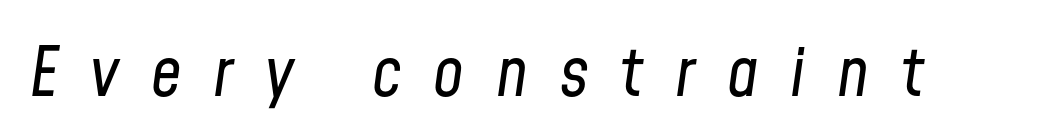
Q: Is the text bold? A: No.
Q: Is the text italic (slanted)? A: Yes, it leans right by about 8 degrees.
Q: Is the text underlined? A: No.
Q: Is the spacing between letters normal or unusually wide? A: Unusually wide.
Q: Width (condensed, normal, or wide)? A: Condensed.
Q: Stroke contrast? A: Low.
Q: x-height? A: Medium.
Q: Monospaced? A: No.
